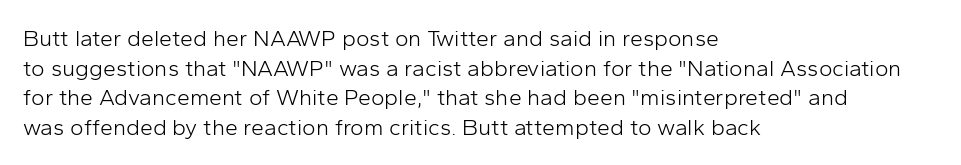
The image shows 23 px text type, upright; set left-aligned, normal line spacing (1.29x), normal letter spacing, not underlined.
